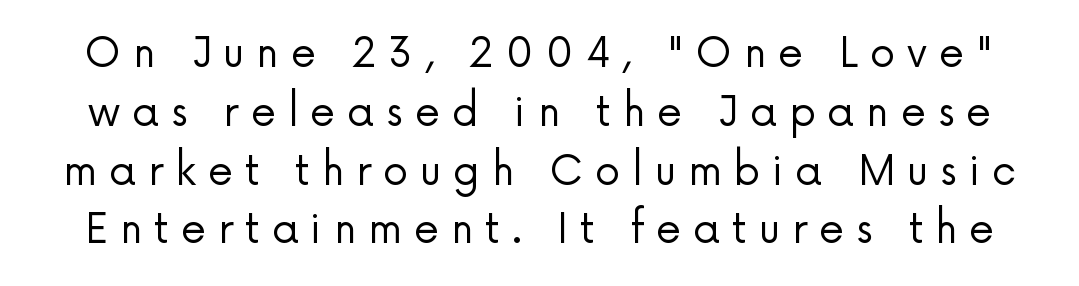
The image shows 40 px regular-weight sans-serif type, upright; set normal line spacing (1.47x), unusually wide letter spacing (+0.3 em), not underlined; low stroke contrast and a medium x-height.
